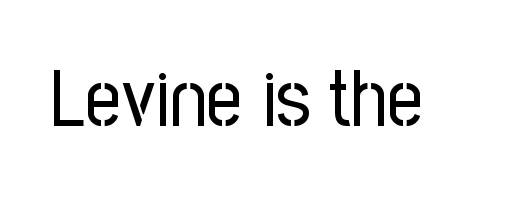
Q: Is the text bold? A: No.
Q: Is the text italic (slanted)? A: No, it is upright.
Q: Is the typeface a serif or a sans-serif typeface? A: Sans-serif.
Q: Is the text underlined? A: No.
Q: Is the spacing between letters normal or unusually wide? A: Normal.
Q: Width (condensed, normal, or wide)? A: Condensed.
Q: Stroke contrast? A: Low.
Q: x-height? A: Medium.
Q: Monospaced? A: No.
